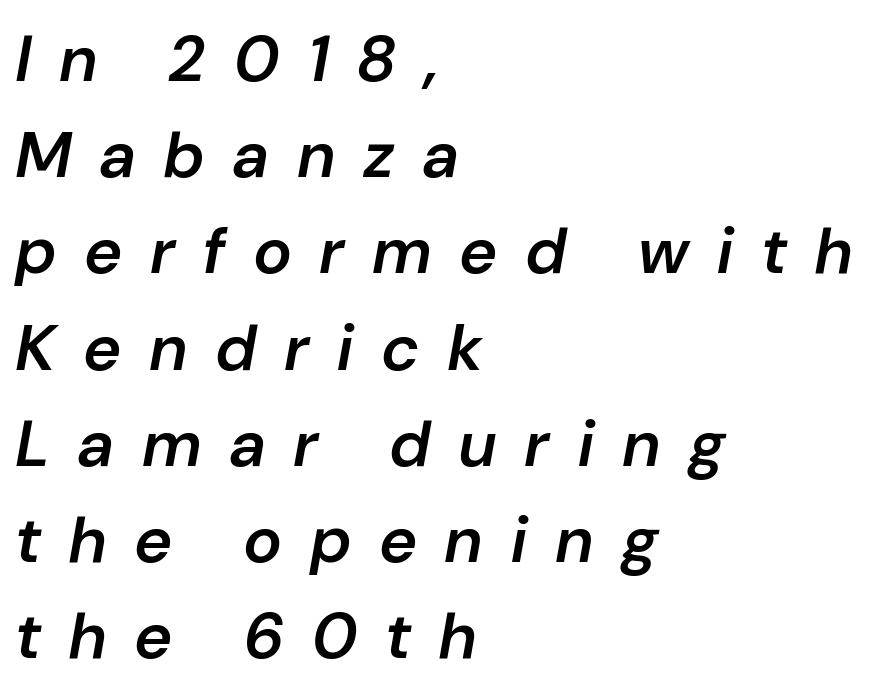
The image shows 65 px semibold type, italic (leaning right); set left-aligned, normal line spacing (1.48x), unusually wide letter spacing (+0.45 em), not underlined; low stroke contrast and a medium x-height.
